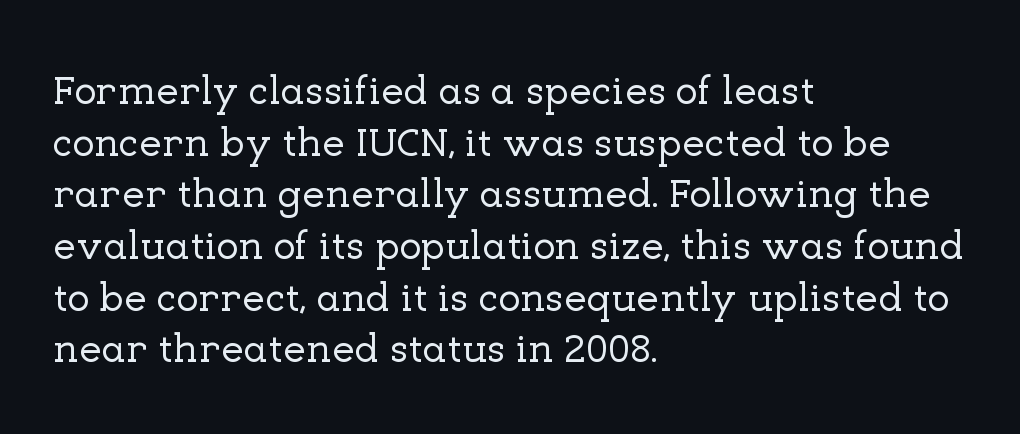
Q: Is the text italic (slanted)? A: No, it is upright.
Q: Is the typeface a serif or a sans-serif typeface? A: Serif.
Q: Is the text underlined? A: No.
Q: How is the paragraph aligned? A: Left-aligned.
Q: Is the spacing between letters normal or unusually wide? A: Normal.
Q: Is the spacing between lines tight, normal or loose? A: Normal.
Q: Width (condensed, normal, or wide)? A: Normal.
Q: Stroke contrast? A: Low.
Q: x-height? A: Medium.
Q: Monospaced? A: No.
